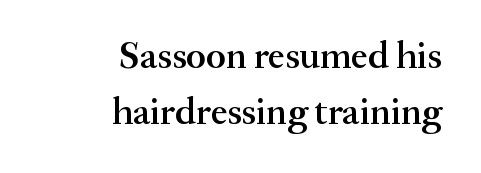
{"serif": "yes", "italic": "no", "bold": "semi", "weight": "semibold", "width": "normal", "stroke_contrast": "medium", "x_height": "small", "monospaced": "no", "underline": "no", "align": "right", "line_spacing": "normal", "line_spacing_ratio": 1.47, "letter_spacing": "normal", "letter_spacing_em": 0.0, "glyph_px": 38}
